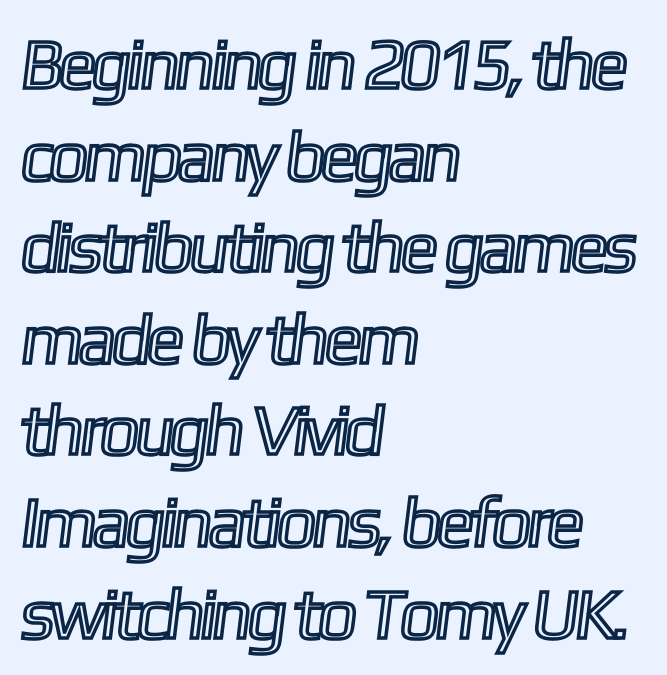
Q: Is the text underlined? A: No.
Q: How is the paragraph aligned? A: Left-aligned.
Q: Is the spacing between letters normal or unusually wide? A: Normal.
Q: Is the spacing between lines tight, normal or loose? A: Normal.
Q: Width (condensed, normal, or wide)? A: Condensed.
Q: x-height? A: Medium.
Q: Monospaced? A: No.
